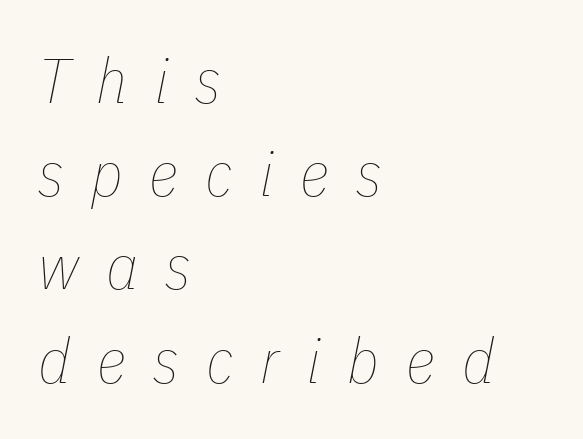
Q: Is the text bold? A: No.
Q: Is the text italic (slanted)? A: Yes, it leans right by about 11 degrees.
Q: Is the text underlined? A: No.
Q: How is the paragraph aligned? A: Left-aligned.
Q: Is the spacing between letters normal or unusually wide? A: Unusually wide.
Q: Is the spacing between lines tight, normal or loose? A: Normal.
Q: Width (condensed, normal, or wide)? A: Condensed.
Q: Stroke contrast? A: Low.
Q: x-height? A: Medium.
Q: Monospaced? A: No.
